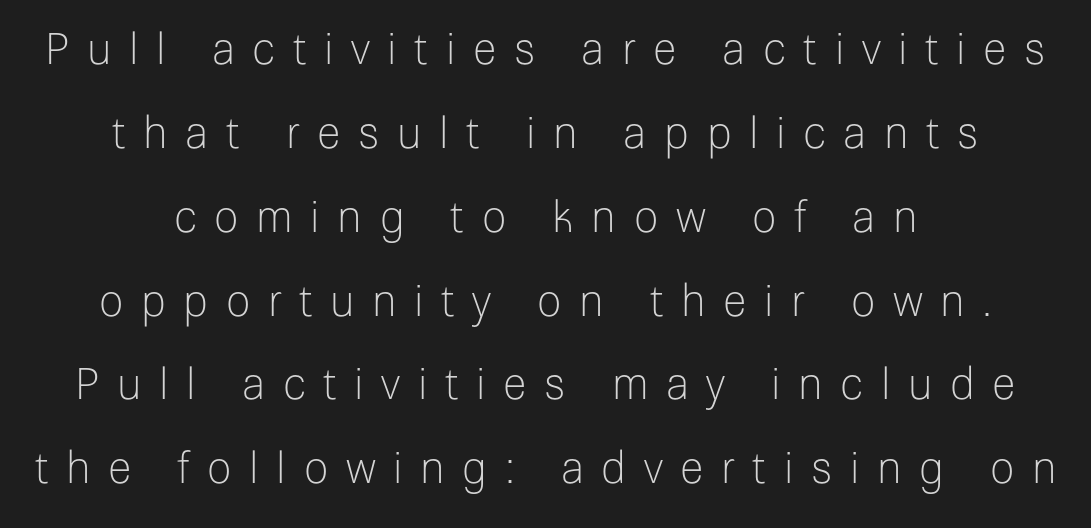
Q: Is the text bold? A: No.
Q: Is the text italic (slanted)? A: No, it is upright.
Q: Is the typeface a serif or a sans-serif typeface? A: Sans-serif.
Q: Is the text underlined? A: No.
Q: How is the paragraph aligned? A: Centered.
Q: Is the spacing between letters normal or unusually wide? A: Unusually wide.
Q: Is the spacing between lines tight, normal or loose? A: Loose.
Q: Width (condensed, normal, or wide)? A: Normal.
Q: Stroke contrast? A: Low.
Q: x-height? A: Medium.
Q: Monospaced? A: No.
